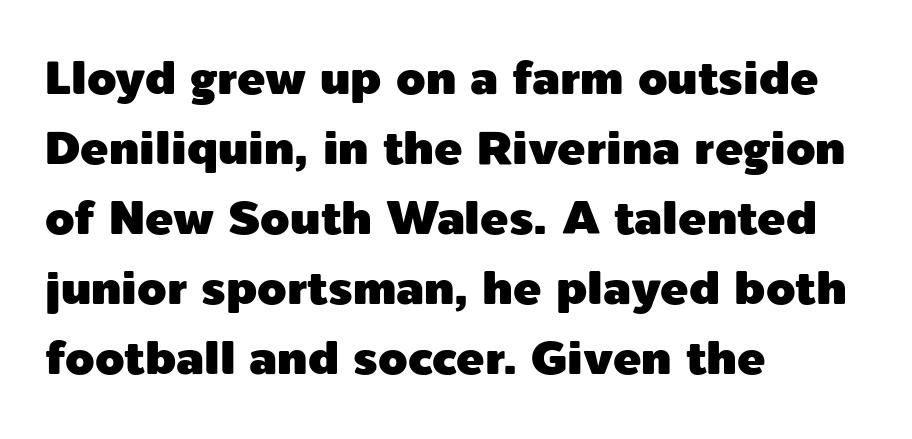
Q: Is the text italic (slanted)? A: No, it is upright.
Q: Is the typeface a serif or a sans-serif typeface? A: Sans-serif.
Q: Is the text underlined? A: No.
Q: How is the paragraph aligned? A: Left-aligned.
Q: Is the spacing between letters normal or unusually wide? A: Normal.
Q: Is the spacing between lines tight, normal or loose? A: Normal.
Q: Width (condensed, normal, or wide)? A: Normal.
Q: x-height? A: Medium.
Q: Monospaced? A: No.
